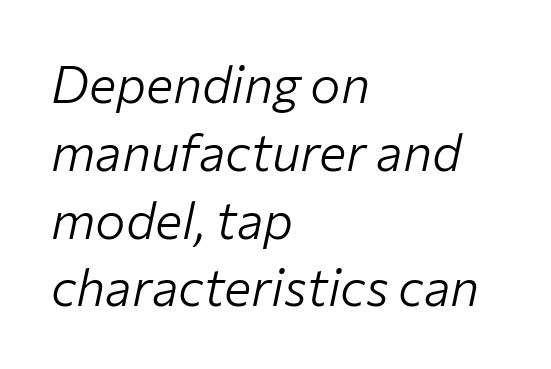
The zone under the glyphs is completely vacant. Letters have the restrained weight of plain body copy at most. In terms of leading, this rendering sits right in the middle. Inter-character spacing is left at the font's built-in metrics. The rendering uses natural spacing where letterforms have individual widths.
